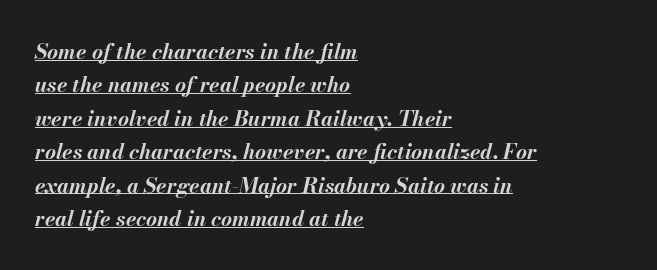
{"italic": "yes", "lean": "right", "slant_degrees": 13, "bold": "yes", "underline": "yes", "align": "left", "line_spacing": "normal", "line_spacing_ratio": 1.59, "letter_spacing": "normal", "letter_spacing_em": 0.0, "glyph_px": 21}
